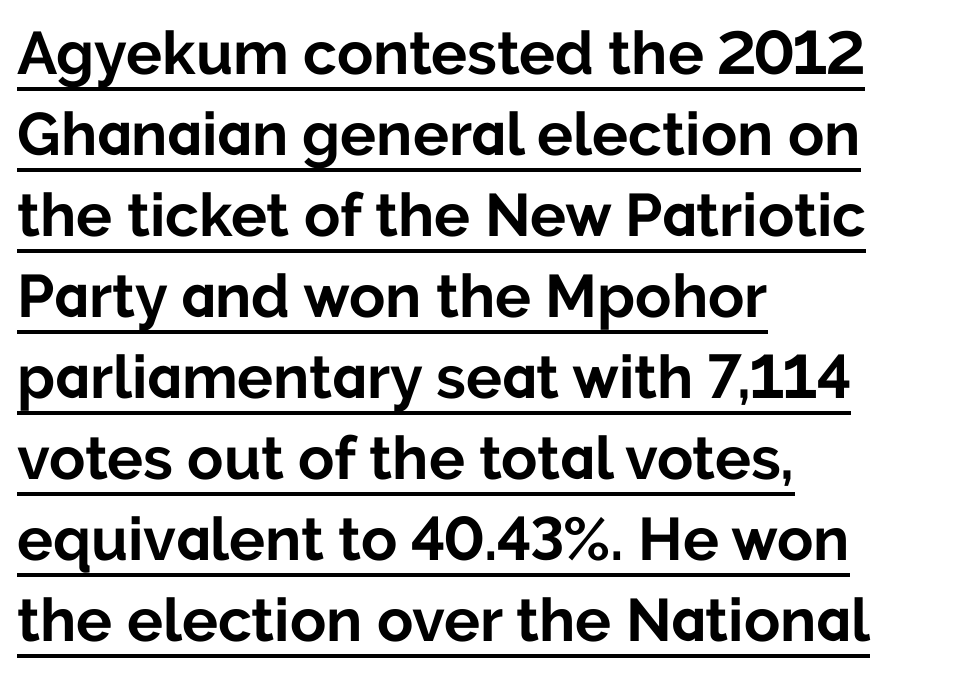
{"serif": "no", "italic": "no", "bold": "yes", "weight": "bold", "width": "normal", "stroke_contrast": "low", "x_height": "medium", "monospaced": "no", "underline": "yes", "align": "left", "line_spacing": "normal", "line_spacing_ratio": 1.35, "letter_spacing": "normal", "letter_spacing_em": 0.0, "glyph_px": 60}
